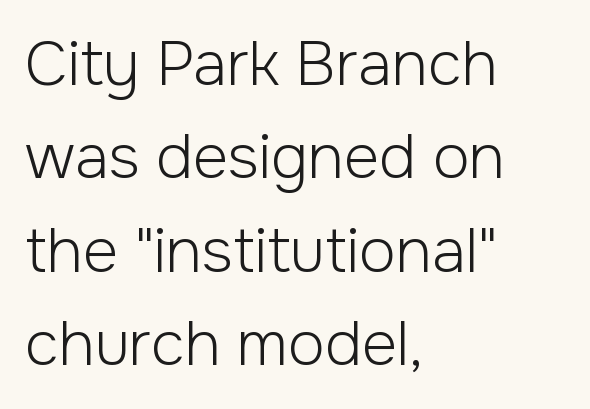
Q: Is the text bold? A: No.
Q: Is the text italic (slanted)? A: No, it is upright.
Q: Is the typeface a serif or a sans-serif typeface? A: Sans-serif.
Q: Is the text underlined? A: No.
Q: How is the paragraph aligned? A: Left-aligned.
Q: Is the spacing between letters normal or unusually wide? A: Normal.
Q: Is the spacing between lines tight, normal or loose? A: Normal.
Q: Width (condensed, normal, or wide)? A: Normal.
Q: Stroke contrast? A: Low.
Q: x-height? A: Medium.
Q: Monospaced? A: No.
